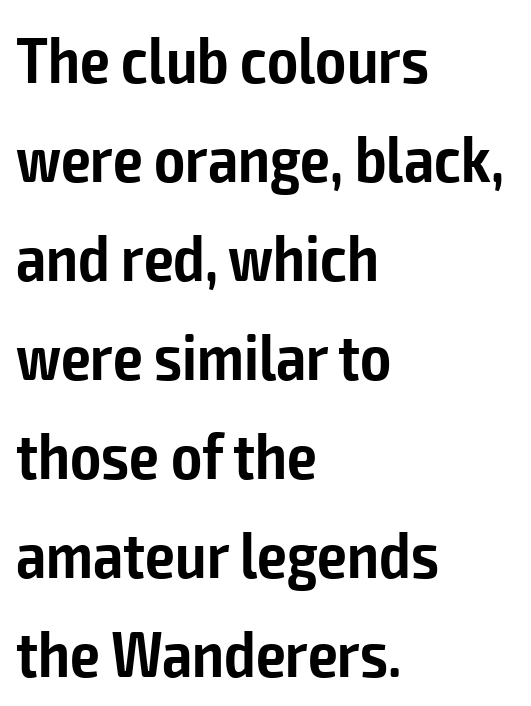
These lines are rendered in a variable-pitch font. Unmarked baselines from the first word to the last. This block has exactly the height ordinary leading produces. The letters carry no serifs — their stems end cleanly without finishing strokes.
